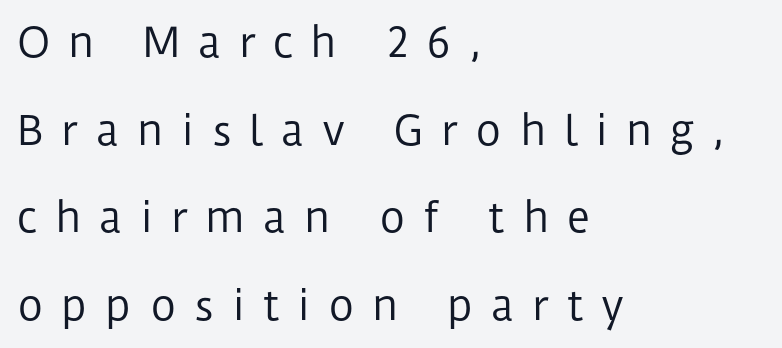
Q: Is the text bold? A: No.
Q: Is the text italic (slanted)? A: No, it is upright.
Q: Is the typeface a serif or a sans-serif typeface? A: Sans-serif.
Q: Is the text underlined? A: No.
Q: How is the paragraph aligned? A: Left-aligned.
Q: Is the spacing between letters normal or unusually wide? A: Unusually wide.
Q: Is the spacing between lines tight, normal or loose? A: Loose.
Q: Width (condensed, normal, or wide)? A: Normal.
Q: Stroke contrast? A: Low.
Q: x-height? A: Medium.
Q: Monospaced? A: No.
